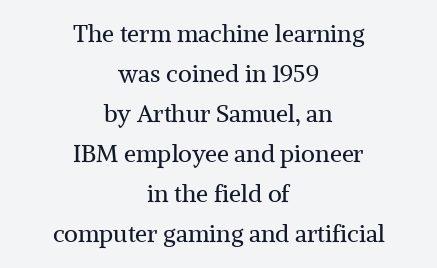
{"italic": "no", "bold": "no", "underline": "no", "align": "center", "line_spacing": "normal", "line_spacing_ratio": 1.67, "letter_spacing": "normal", "letter_spacing_em": 0.0, "glyph_px": 24}
